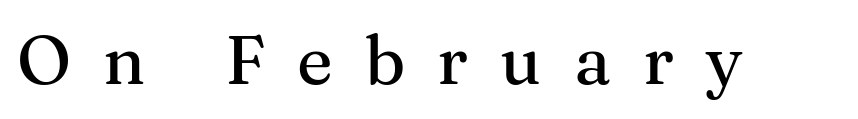
{"serif": "yes", "italic": "no", "width": "normal", "stroke_contrast": "medium", "x_height": "medium", "monospaced": "no", "underline": "no", "letter_spacing": "wide", "letter_spacing_em": 0.47, "glyph_px": 68}
